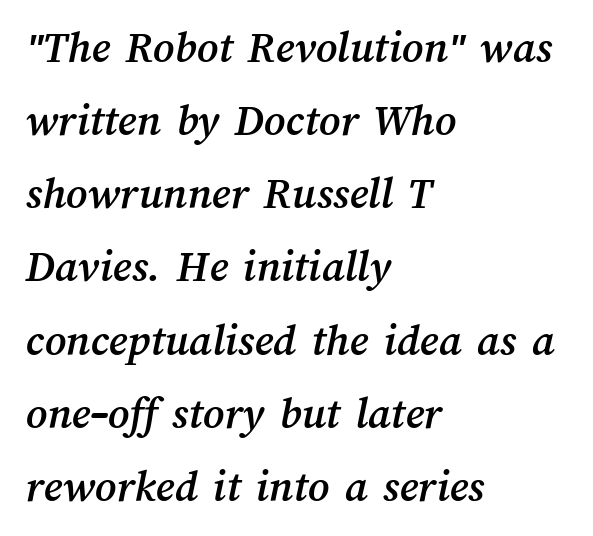
{"width": "normal", "stroke_contrast": "medium", "x_height": "medium", "monospaced": "no", "underline": "no", "align": "left", "line_spacing": "normal", "line_spacing_ratio": 1.59, "letter_spacing": "normal", "letter_spacing_em": 0.0, "glyph_px": 46}
